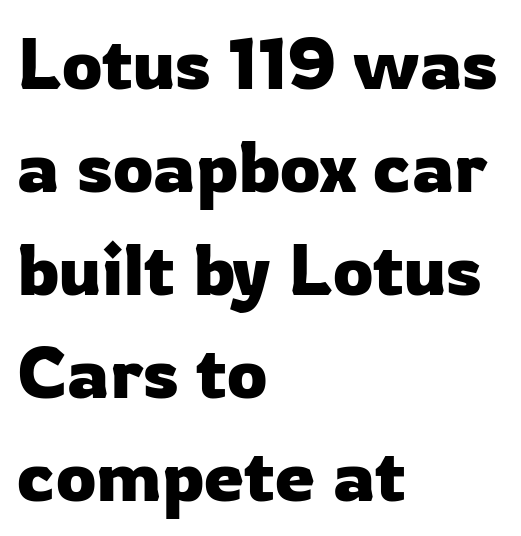
The image shows 72 px sans-serif type, upright; set left-aligned, normal line spacing (1.43x), normal letter spacing, not underlined; low stroke contrast and a medium x-height.
